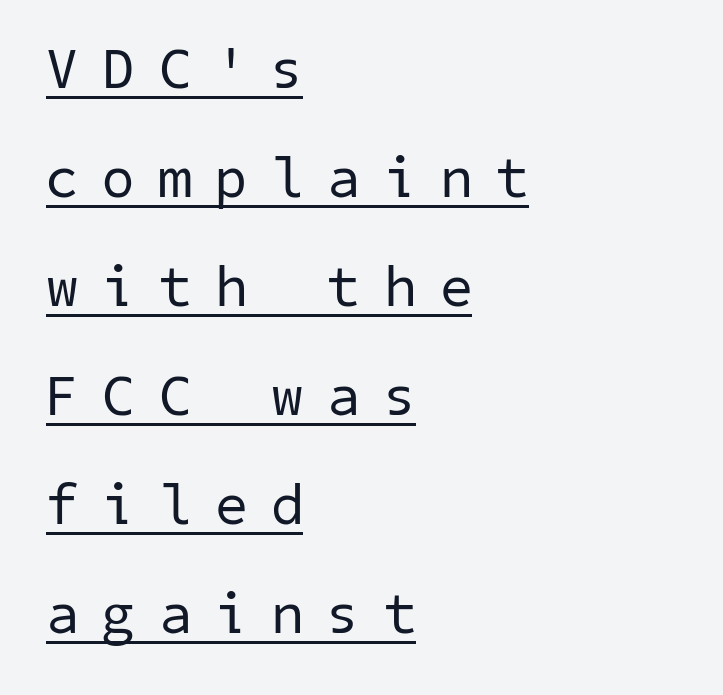
{"serif": "no", "bold": "no", "weight": "regular", "width": "normal", "stroke_contrast": "low", "x_height": "medium", "underline": "yes", "align": "left", "line_spacing_ratio": 1.88, "letter_spacing": "wide", "letter_spacing_em": 0.42, "glyph_px": 58}
